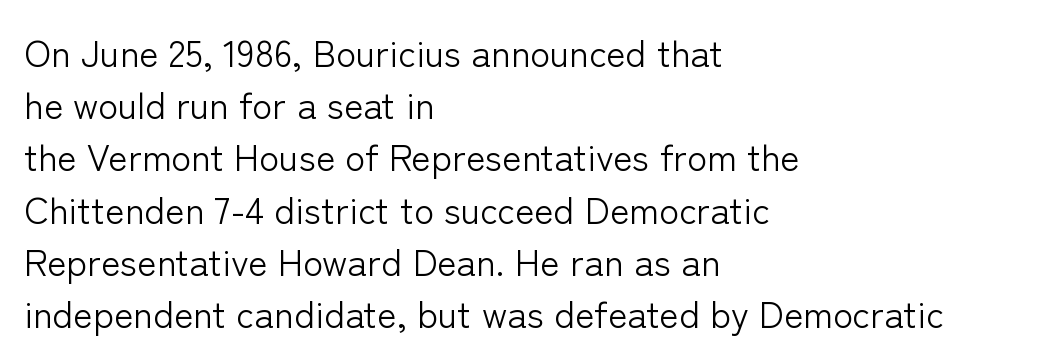
The compositor pushed each line to the left boundary. Regular leading. The face looks like a standard text weight, possibly lighter. This rendering features lettering with no underline. Does extra space separate the letters? No, they use regular spacing.
